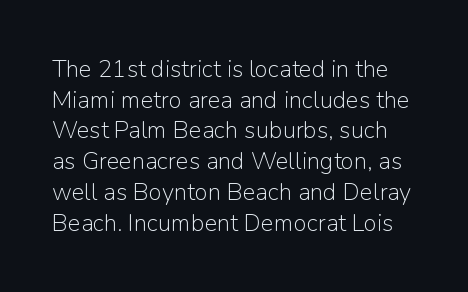
The image shows 24 px text type, upright; set normal line spacing (1.28x), normal letter spacing, not underlined.
